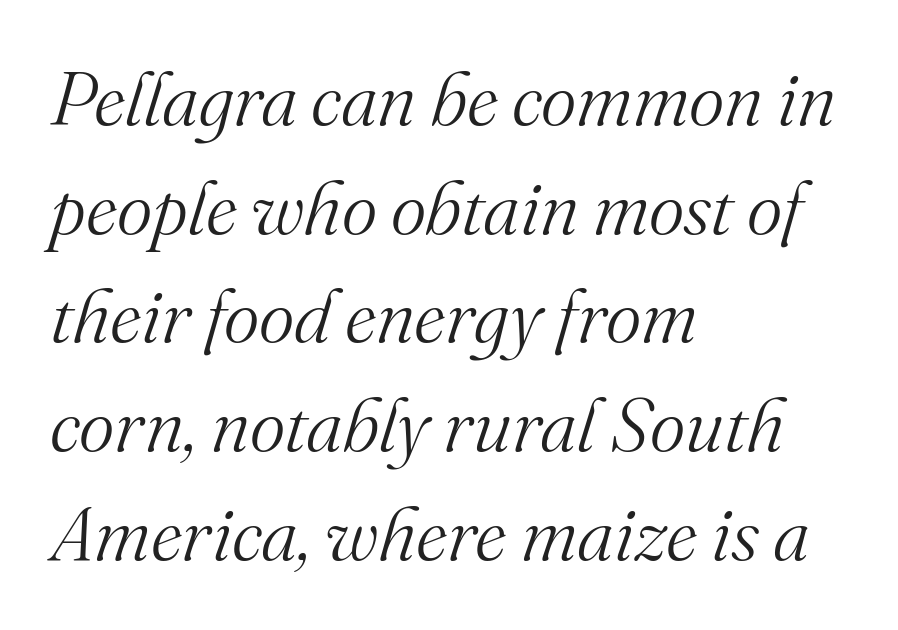
The image shows 76 px light serif type, italic (leaning right); set left-aligned, normal line spacing (1.43x), normal letter spacing, not underlined; medium stroke contrast and a small x-height.
